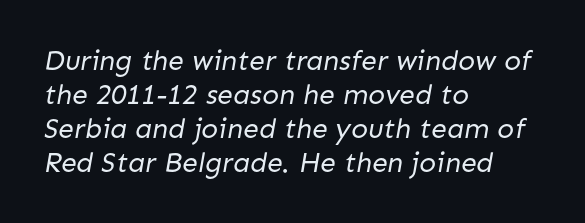
Is the letter spacing exaggerated? No — it looks like the ordinary default. The type family on display is of the sans-serif kind. Letters rest on an invisible, unmarked baseline. Which margin do the lines hug? The left one — the right edge is uneven. Character widths vary here, with narrow letters taking less room than wide ones.
